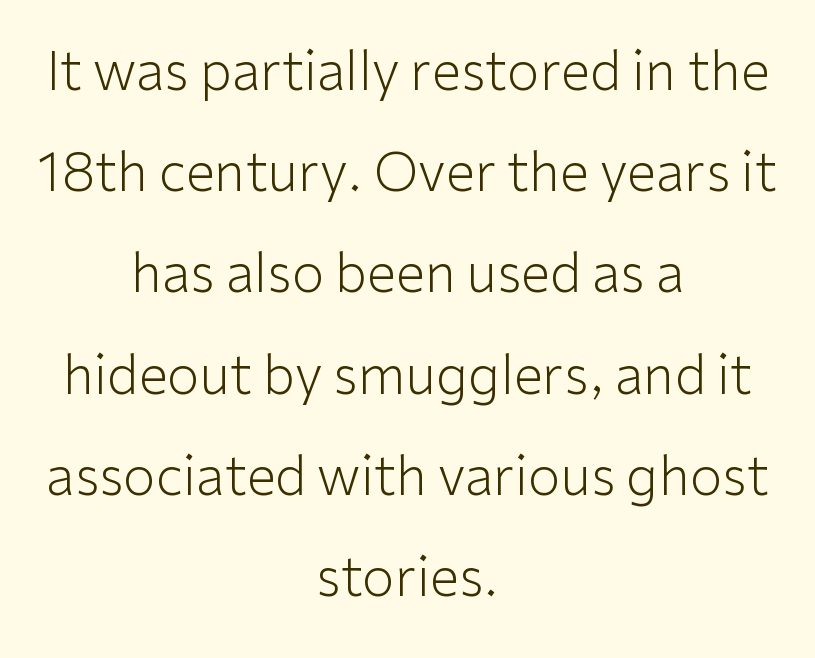
The image shows 53 px light sans-serif type, upright; set centered, loose line spacing (1.91x), normal letter spacing, not underlined; low stroke contrast and a medium x-height.
